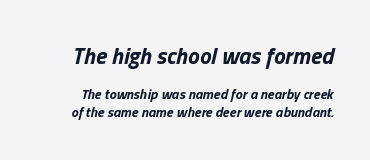
{"italic": "yes", "lean": "right", "slant_degrees": 13, "bold": "yes", "underline": "no", "line_spacing_ratio": 1.22, "letter_spacing": "normal", "letter_spacing_em": 0.0, "larger_block": "first", "size_ratio": 1.64, "glyph_px": 23}
